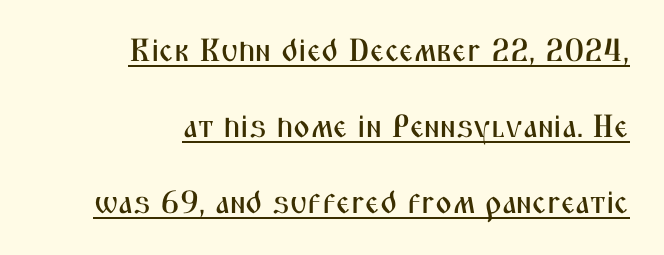
In terms of letterform style, serifs are entirely absent. Has an underline been added? It has. The designer dialed line spacing up above the default. The paragraph shown leans on its right margin.
